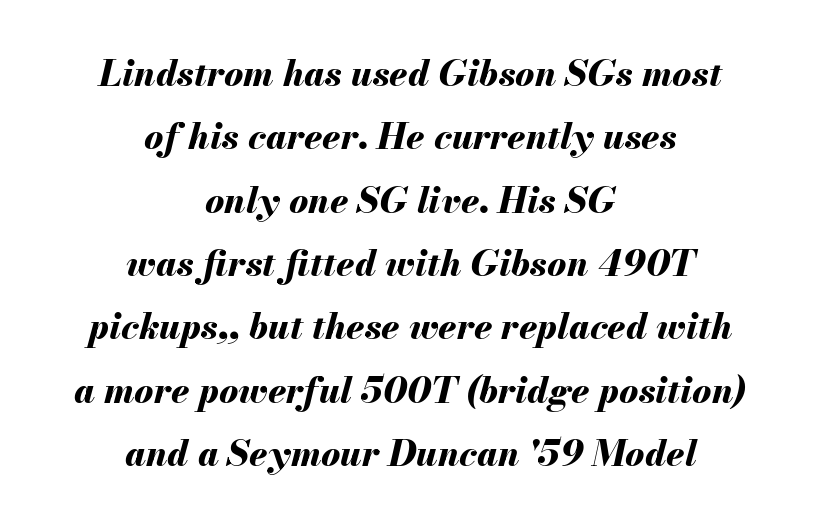
A typesetter would call this proportional, since set widths differ per character. Nobody drew a line under any word here. Emphasis-style slanted type is in use. Weight check: bold — yes, fully. The text block is weighted toward neither margin, spreading evenly from the middle. The rendering keeps characters at their native spacing.
